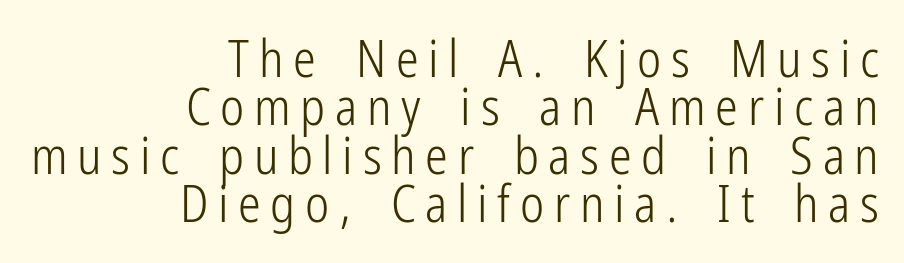
The image shows 51 px light, condensed sans-serif type, upright; set right-aligned, tight line spacing (0.95x), not underlined; low stroke contrast and a medium x-height.
